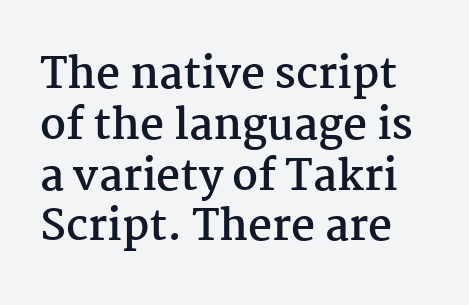
Q: Is the text bold? A: Yes.
Q: Is the text italic (slanted)? A: No, it is upright.
Q: Is the typeface a serif or a sans-serif typeface? A: Serif.
Q: Is the text underlined? A: No.
Q: Is the spacing between letters normal or unusually wide? A: Normal.
Q: Width (condensed, normal, or wide)? A: Normal.
Q: Stroke contrast? A: Medium.
Q: x-height? A: Medium.
Q: Monospaced? A: No.
